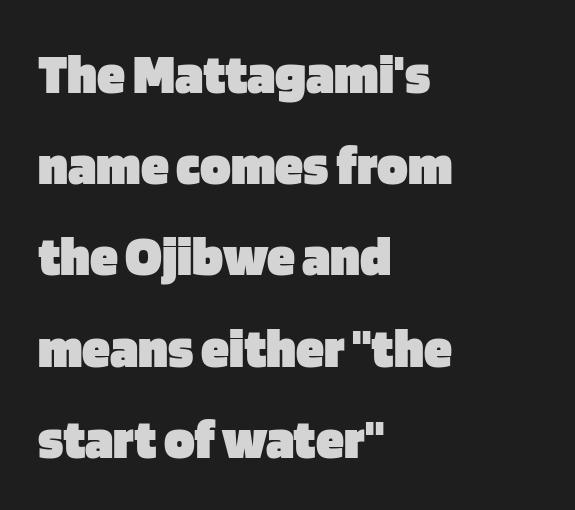
Q: Is the text bold? A: Yes.
Q: Is the text italic (slanted)? A: No, it is upright.
Q: Is the typeface a serif or a sans-serif typeface? A: Sans-serif.
Q: Is the text underlined? A: No.
Q: How is the paragraph aligned? A: Left-aligned.
Q: Is the spacing between letters normal or unusually wide? A: Normal.
Q: Is the spacing between lines tight, normal or loose? A: Normal.
Q: Width (condensed, normal, or wide)? A: Normal.
Q: Stroke contrast? A: Low.
Q: x-height? A: Large.
Q: Monospaced? A: No.
